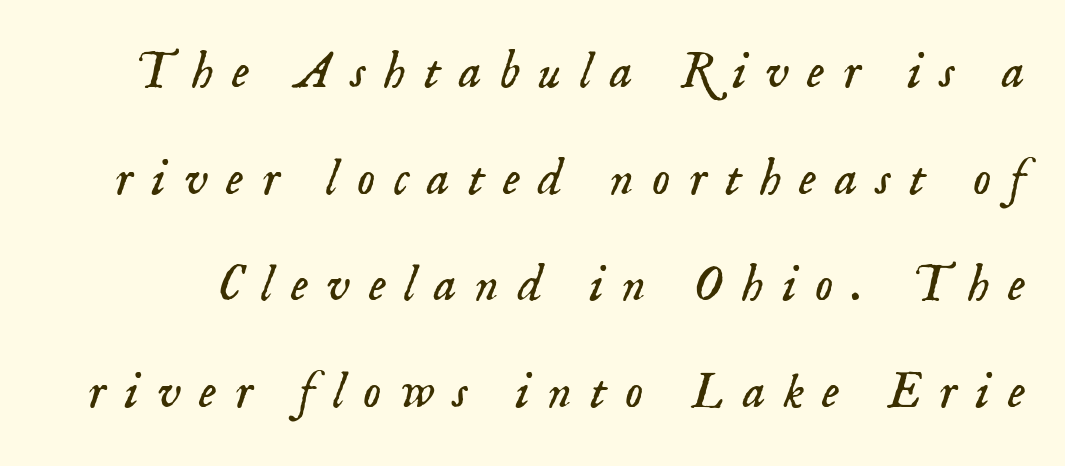
Q: Is the text bold? A: No.
Q: Is the text italic (slanted)? A: Yes, it leans right by about 18 degrees.
Q: Is the typeface a serif or a sans-serif typeface? A: Serif.
Q: Is the text underlined? A: No.
Q: Is the spacing between letters normal or unusually wide? A: Unusually wide.
Q: Is the spacing between lines tight, normal or loose? A: Loose.
Q: Width (condensed, normal, or wide)? A: Normal.
Q: Stroke contrast? A: Low.
Q: x-height? A: Small.
Q: Monospaced? A: No.
